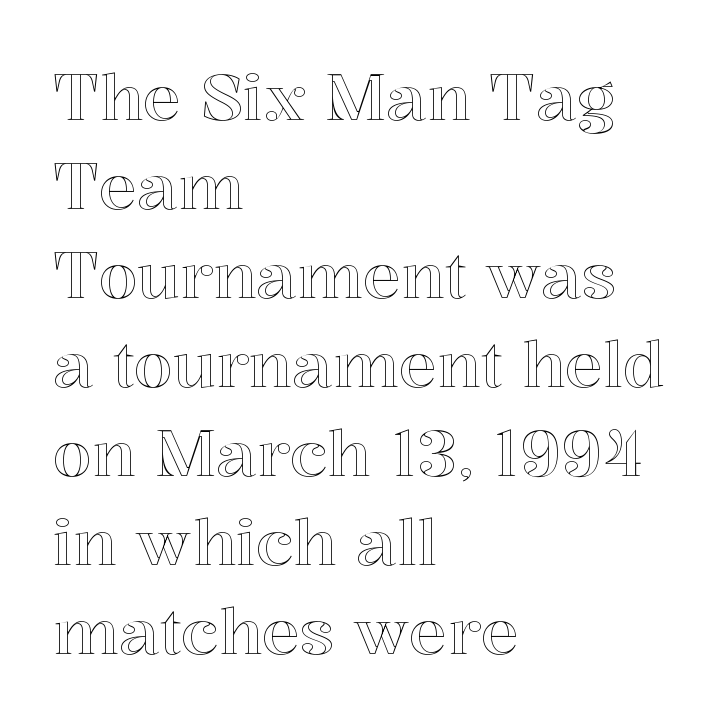
{"italic": "no", "width": "normal", "x_height": "medium", "monospaced": "no", "underline": "no", "align": "left", "line_spacing": "normal", "line_spacing_ratio": 1.39, "letter_spacing": "normal", "letter_spacing_em": 0.0, "glyph_px": 64}
